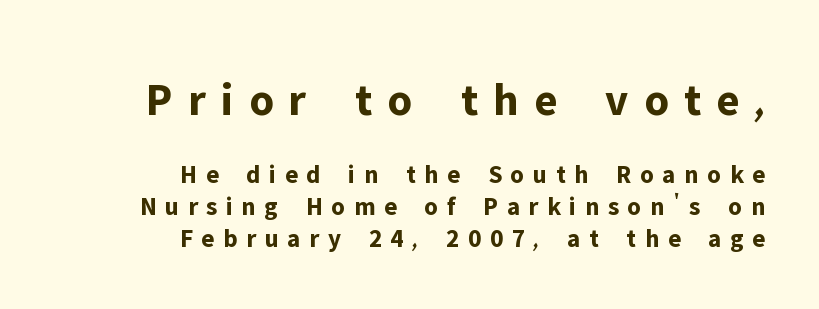
Q: Is the text bold? A: Yes.
Q: Is the text italic (slanted)? A: No, it is upright.
Q: Is the typeface a serif or a sans-serif typeface? A: Sans-serif.
Q: Is the text underlined? A: No.
Q: How is the paragraph aligned? A: Right-aligned.
Q: Is the spacing between letters normal or unusually wide? A: Unusually wide.
Q: Which block of text is set in a larger size, the first (top) or the second (bottom)? A: The first (top) one.
Q: Width (condensed, normal, or wide)? A: Normal.
Q: Stroke contrast? A: Low.
Q: x-height? A: Medium.
Q: Monospaced? A: No.
